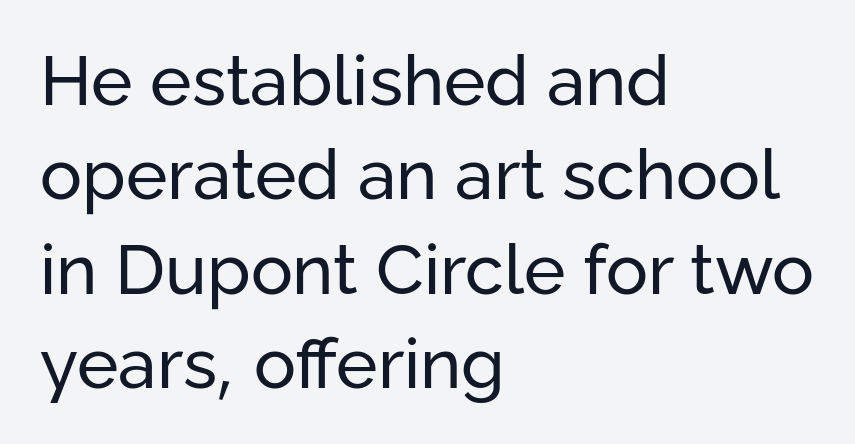
This rendering employs a face without finishing strokes, i.e., a sans-serif. The rag falls on the right side of this text block. Proportional: the letters do not fall into vertical columns. The vertical gap from one line to the next is medium. Heaviness? Minimal to ordinary, like unemphasized prose. The strip under each line holds only bare page.
